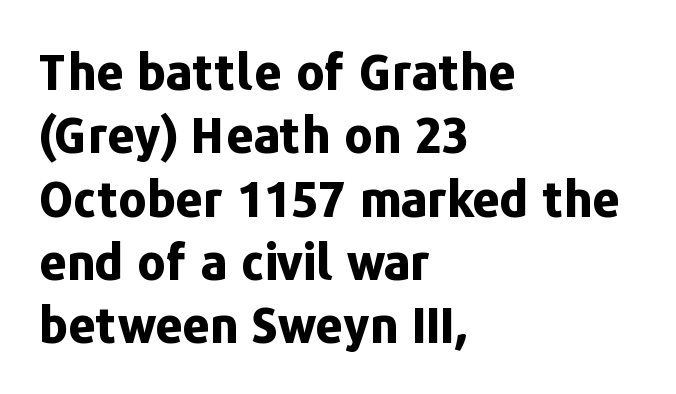
{"serif": "no", "italic": "no", "bold": "yes", "weight": "bold", "width": "normal", "stroke_contrast": "low", "x_height": "medium", "monospaced": "no", "underline": "no", "align": "left", "line_spacing": "normal", "line_spacing_ratio": 1.32, "letter_spacing": "normal", "letter_spacing_em": 0.0, "glyph_px": 48}
